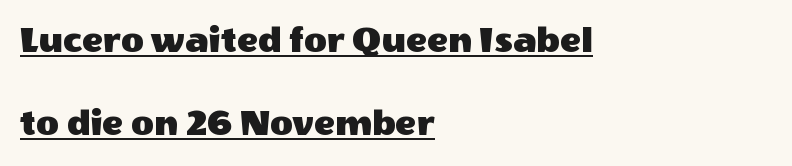
Where is the straight margin? On the left. Underlined type. Glyph-to-glyph distance matches everyday printed text. No italicization has been applied; the sample stays upright.
